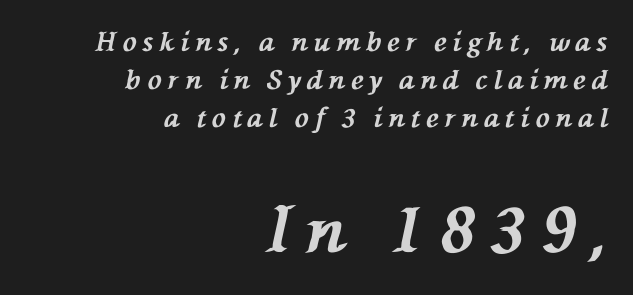
Q: Is the text bold? A: Yes.
Q: Is the text italic (slanted)? A: Yes, it leans left by about 76 degrees.
Q: Is the text underlined? A: No.
Q: How is the paragraph aligned? A: Right-aligned.
Q: Is the spacing between letters normal or unusually wide? A: Unusually wide.
Q: Is the spacing between lines tight, normal or loose? A: Normal.
Q: Which block of text is set in a larger size, the first (top) or the second (bottom)? A: The second (bottom) one.
Q: Width (condensed, normal, or wide)? A: Normal.
Q: Stroke contrast? A: Medium.
Q: x-height? A: Medium.
Q: Monospaced? A: No.
